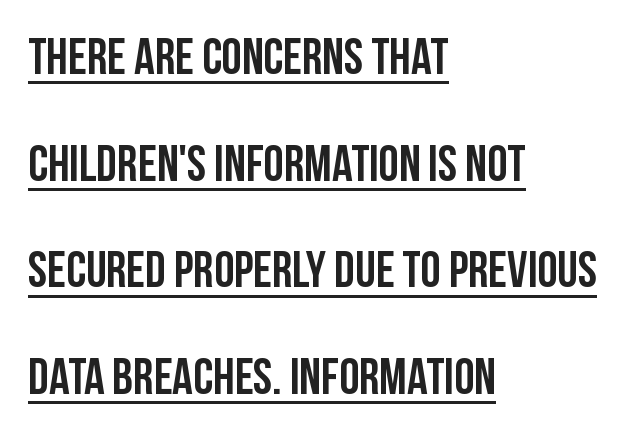
Stroke terminals: plain, sans-serif. Decoration check: the copy is underlined. Each letter keeps its own natural width here, so spacing adapts to shape. The designer dialed line spacing up above the default. The face used here is rendered with its standard letterfit.
